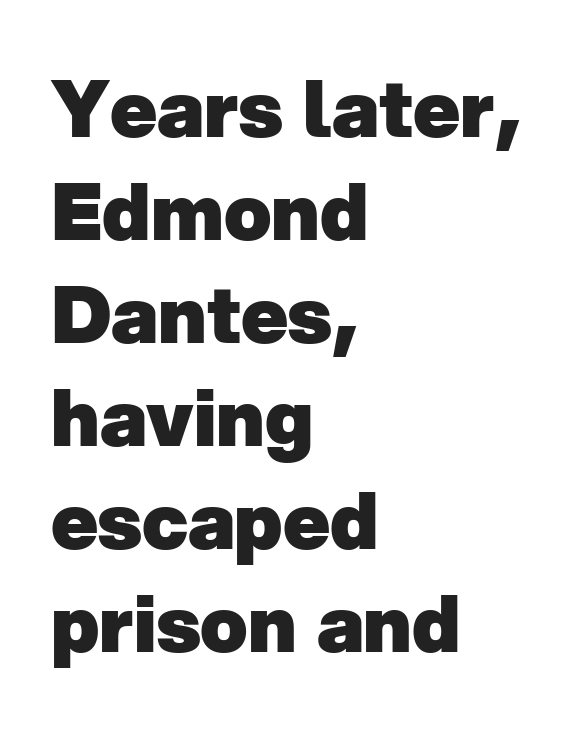
{"serif": "no", "bold": "yes", "weight": "heavy", "width": "normal", "stroke_contrast": "low", "x_height": "medium", "monospaced": "no", "underline": "no", "align": "left", "line_spacing": "normal", "line_spacing_ratio": 1.32, "letter_spacing": "normal", "letter_spacing_em": 0.0, "glyph_px": 78}
